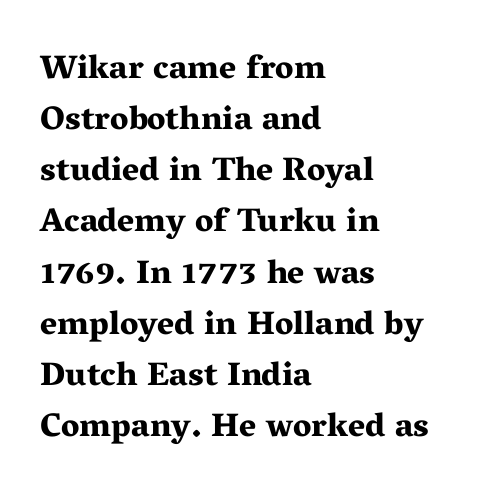
{"serif": "yes", "italic": "no", "bold": "yes", "weight": "bold", "width": "wide", "stroke_contrast": "medium", "x_height": "medium", "monospaced": "no", "underline": "no", "align": "left", "line_spacing": "normal", "line_spacing_ratio": 1.55, "letter_spacing": "normal", "letter_spacing_em": 0.0, "glyph_px": 33}
